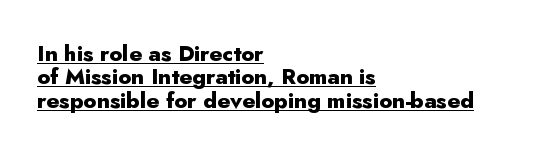
{"italic": "no", "bold": "yes", "underline": "yes", "align": "left", "line_spacing": "tight", "line_spacing_ratio": 1.06, "letter_spacing": "normal", "letter_spacing_em": 0.0, "glyph_px": 22}
